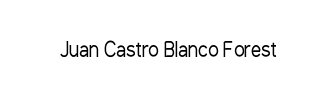
{"italic": "no", "bold": "no", "underline": "no", "letter_spacing": "normal", "letter_spacing_em": 0.0, "glyph_px": 20}
